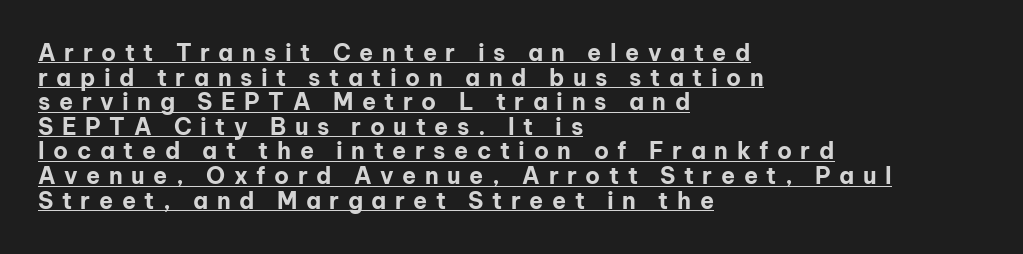
The image shows 23 px bold type, upright; set left-aligned, tight line spacing (1.07x), unusually wide letter spacing (+0.37 em), underlined.
